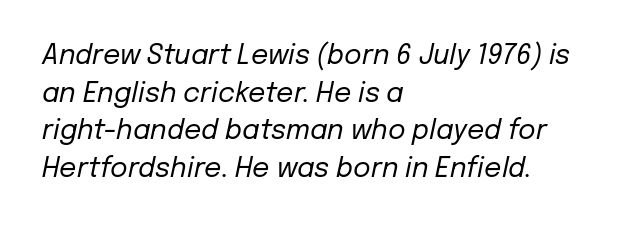
Q: Is the text bold? A: No.
Q: Is the text italic (slanted)? A: Yes, it leans right by about 12 degrees.
Q: Is the text underlined? A: No.
Q: How is the paragraph aligned? A: Left-aligned.
Q: Is the spacing between letters normal or unusually wide? A: Normal.
Q: Is the spacing between lines tight, normal or loose? A: Normal.
